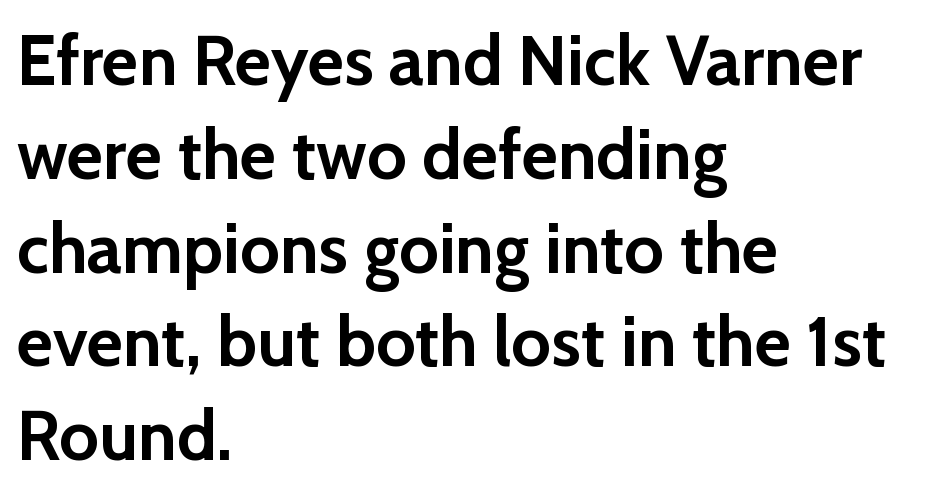
Compared with typical paragraphs, the rows here are spaced about the same. The axis of the letterforms is exactly vertical. Each word holds together tightly as a unit, with standard inter-letter gaps. Its strokes are broad and dark, the hallmark of bold type. A bare baseline throughout the passage.
